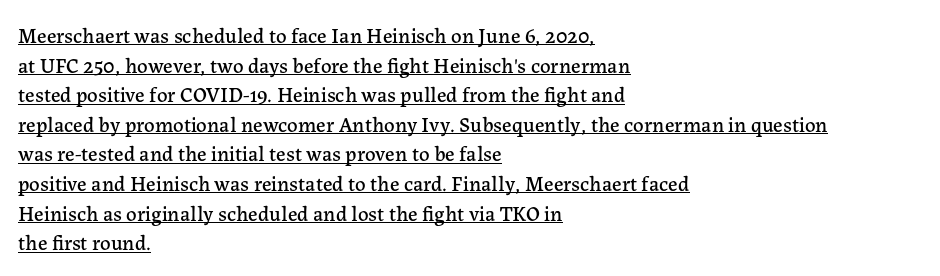
Left-aligned paragraph, ragged on the right. It's the straight-up-and-down kind of type. Does a line run under the words? Yes, clearly. Compared with typical body copy, the letter spacing here is the same.
